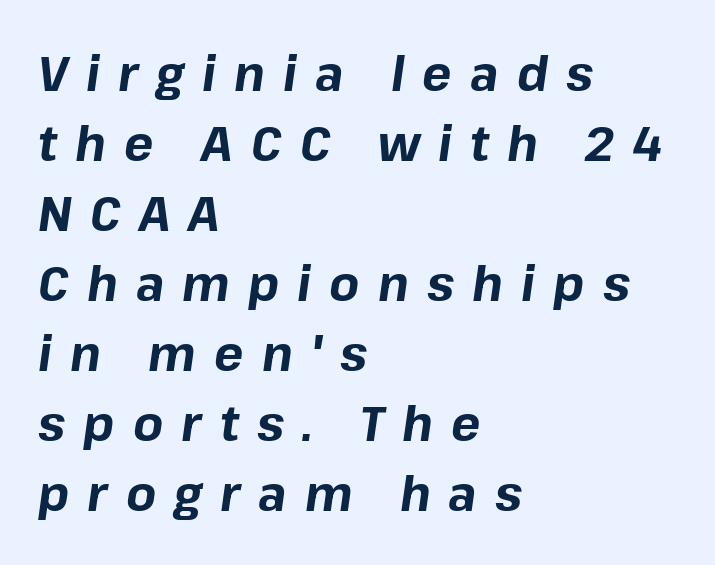
{"italic": "yes", "lean": "right", "slant_degrees": 8, "bold": "yes", "weight": "bold", "width": "normal", "stroke_contrast": "low", "x_height": "medium", "monospaced": "no", "underline": "no", "align": "left", "line_spacing": "normal", "line_spacing_ratio": 1.43, "letter_spacing": "wide", "letter_spacing_em": 0.37, "glyph_px": 49}
